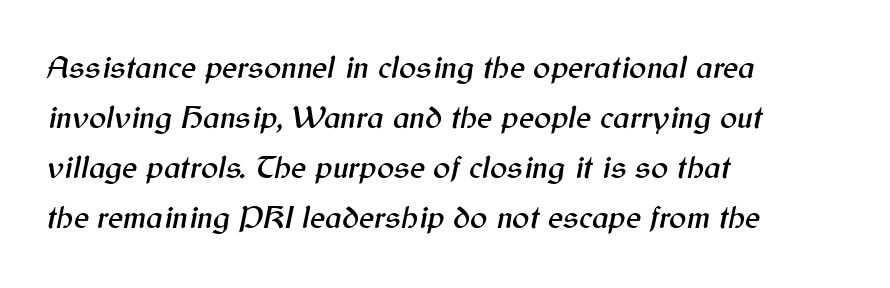
Think of a printed novel: that variable character pitch is what you see here. Notice how the stems are inclined rather than vertical — that's the hallmark of italics. Summary of vertical rhythm: regular, with standard interline spacing. Short and long lines alike share a common starting point at left.
